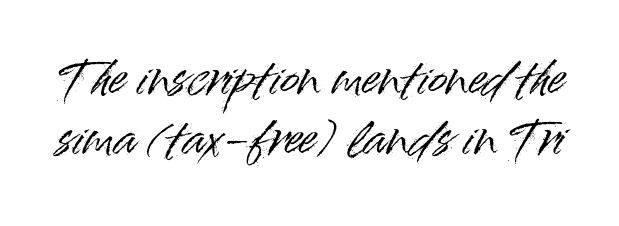
These lines are composed in type without serifs. Is this a fixed-width face? No — the glyphs have proportional, varying widths. The space directly below the letters is spotless. The horizontal fit of the characters is conventional and even. Is there much room between lines? A standard amount, neither cramped nor airy.
